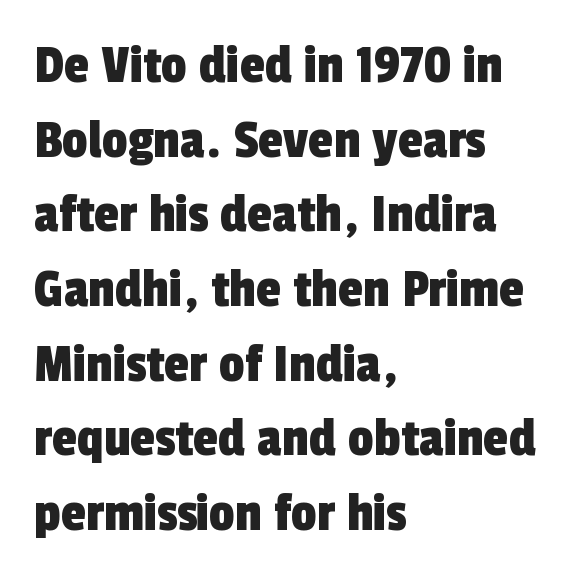
The image shows 57 px condensed sans-serif type; set left-aligned, normal line spacing (1.31x), normal letter spacing, not underlined; a medium x-height.
